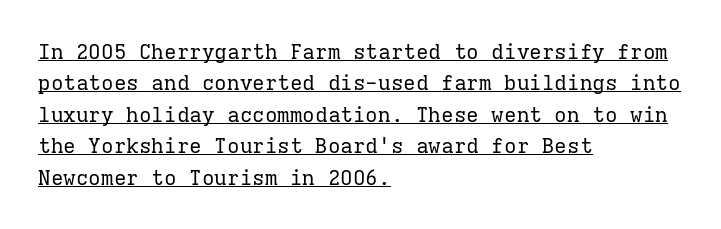
The image shows 21 px text type, upright; set left-aligned, normal line spacing (1.5x), normal letter spacing, underlined.
